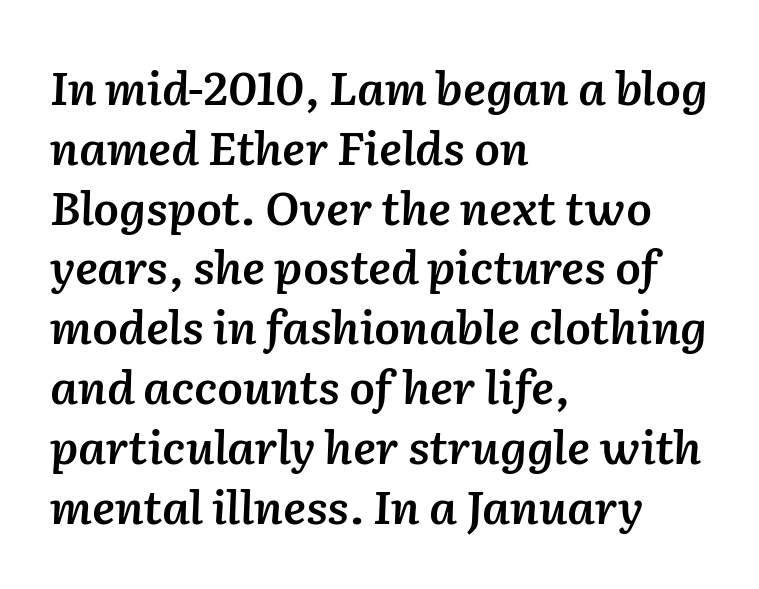
{"italic": "yes", "lean": "right", "slant_degrees": 2, "bold": "semi", "weight": "semibold", "width": "normal", "stroke_contrast": "low", "x_height": "medium", "monospaced": "no", "underline": "no", "align": "left", "line_spacing": "normal", "line_spacing_ratio": 1.3, "letter_spacing": "normal", "letter_spacing_em": 0.0, "glyph_px": 46}
